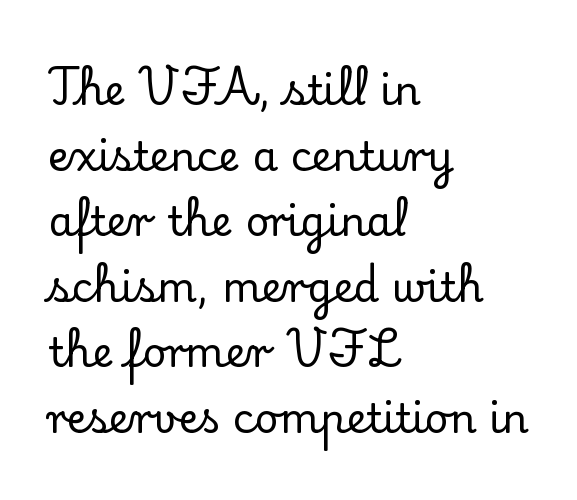
Q: Is the text italic (slanted)? A: No, it is upright.
Q: Is the typeface a serif or a sans-serif typeface? A: Serif.
Q: Is the text underlined? A: No.
Q: How is the paragraph aligned? A: Left-aligned.
Q: Is the spacing between letters normal or unusually wide? A: Normal.
Q: Is the spacing between lines tight, normal or loose? A: Normal.
Q: Width (condensed, normal, or wide)? A: Normal.
Q: Stroke contrast? A: Low.
Q: x-height? A: Small.
Q: Monospaced? A: No.
